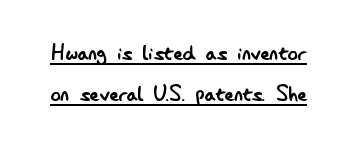
Q: Is the text bold? A: No.
Q: Is the text italic (slanted)? A: No, it is upright.
Q: Is the text underlined? A: Yes.
Q: Is the spacing between letters normal or unusually wide? A: Normal.
Q: Is the spacing between lines tight, normal or loose? A: Normal.
